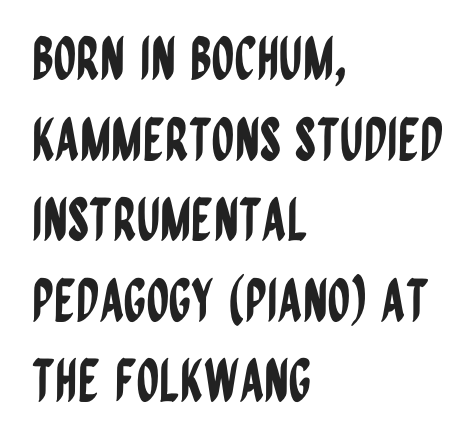
{"serif": "no", "italic": "no", "width": "condensed", "stroke_contrast": "low", "x_height": "large", "monospaced": "no", "underline": "no", "align": "left", "line_spacing": "normal", "line_spacing_ratio": 1.39, "letter_spacing": "normal", "letter_spacing_em": 0.0, "glyph_px": 58}
